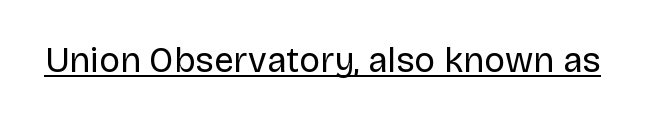
The image shows 35 px regular-weight sans-serif type, upright; set normal letter spacing, underlined; low stroke contrast and a large x-height.
